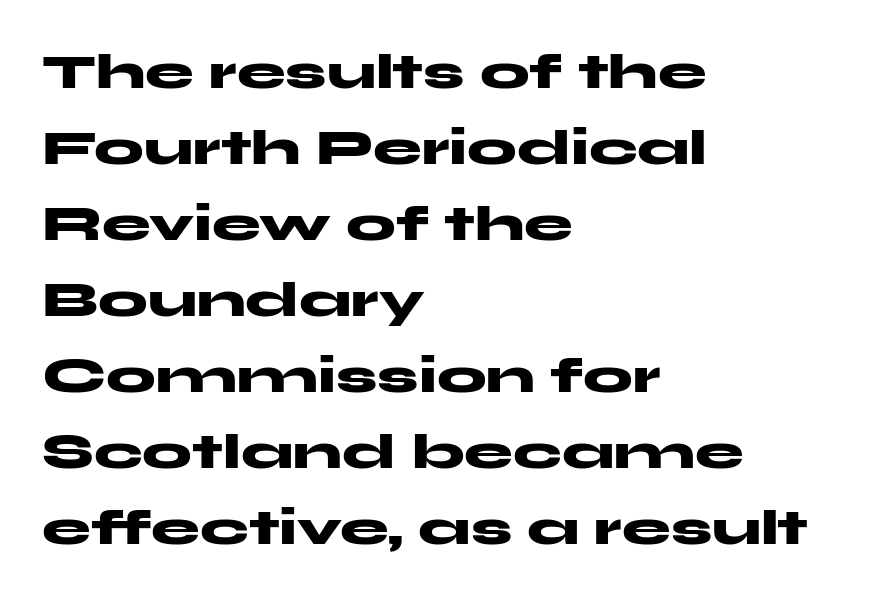
The image shows 49 px heavy, wide sans-serif type, upright; set left-aligned, normal line spacing (1.55x), normal letter spacing, not underlined; medium stroke contrast and a medium x-height.
